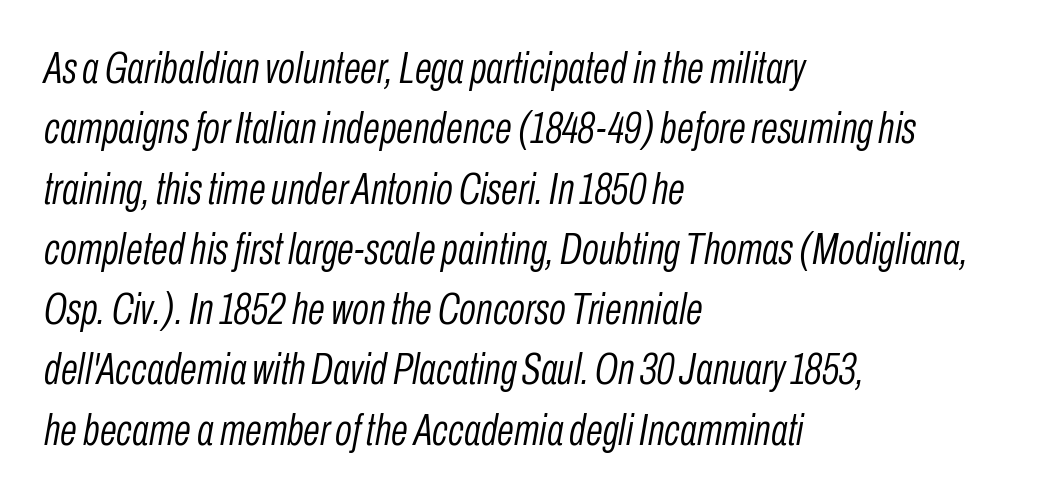
The horizontal fit of the characters is conventional and even. When letters slant like this, we call the style italic. Reading down the column, the eye jumps a familiar distance to each next line. Is the type heavy? It reads as light-to-regular instead. The rag falls on the right side of this text block. Check under the words: just untouched page.
